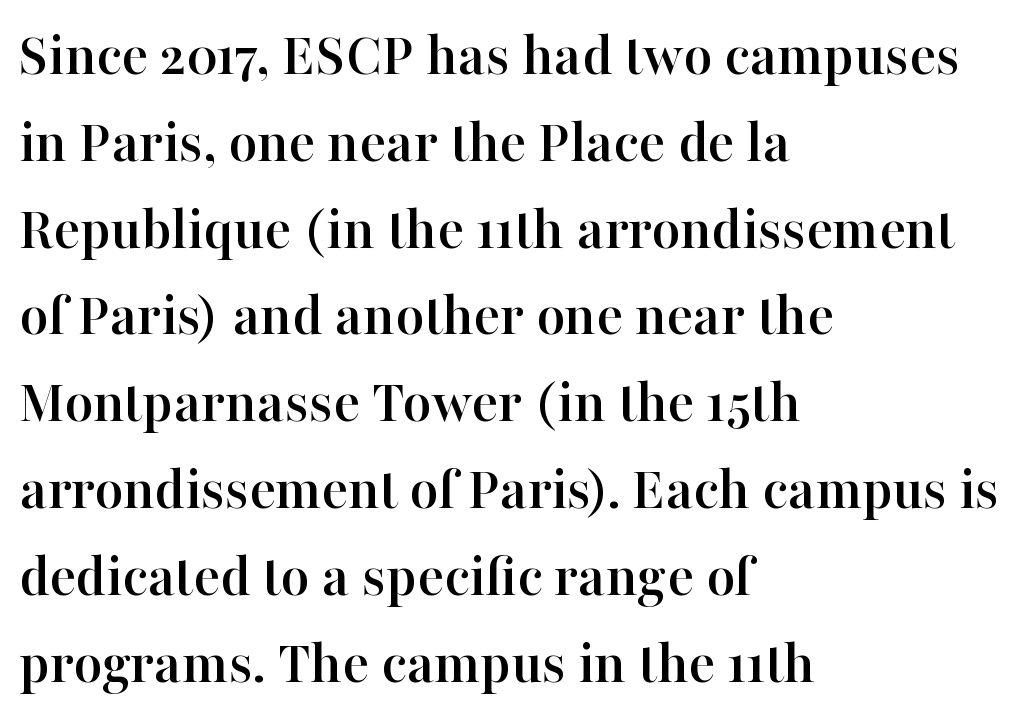
The image shows 62 px serif type, upright; set left-aligned, normal line spacing (1.4x), normal letter spacing, not underlined; high stroke contrast and a medium x-height.
